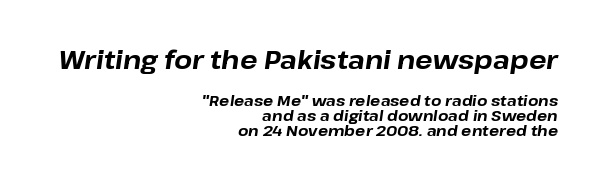
Q: Is the text bold? A: Yes.
Q: Is the text italic (slanted)? A: Yes, it leans right by about 8 degrees.
Q: Is the text underlined? A: No.
Q: How is the paragraph aligned? A: Right-aligned.
Q: Is the spacing between letters normal or unusually wide? A: Normal.
Q: Is the spacing between lines tight, normal or loose? A: Tight.
Q: Which block of text is set in a larger size, the first (top) or the second (bottom)? A: The first (top) one.
